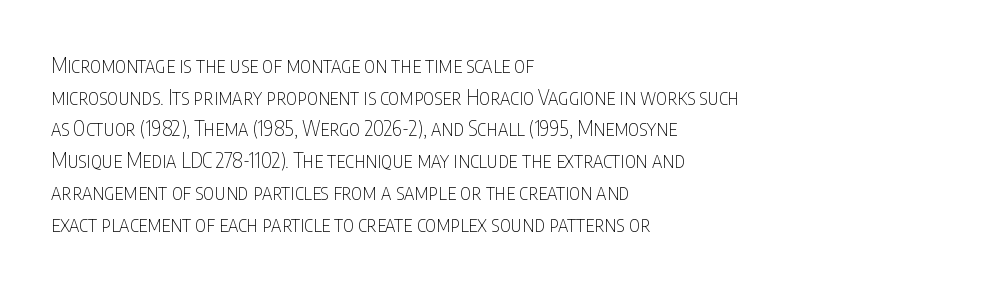
{"italic": "no", "bold": "no", "underline": "no", "align": "left", "line_spacing": "normal", "line_spacing_ratio": 1.51, "letter_spacing": "normal", "letter_spacing_em": 0.0, "glyph_px": 21}
